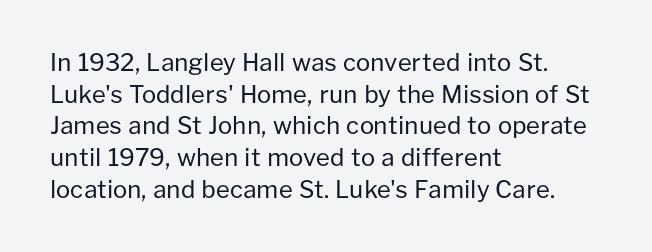
{"italic": "no", "bold": "no", "underline": "no", "align": "left", "line_spacing": "normal", "line_spacing_ratio": 1.32, "letter_spacing": "normal", "letter_spacing_em": 0.0, "glyph_px": 24}
